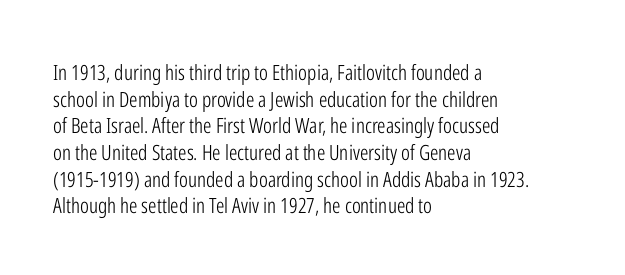
The image shows 21 px text type, upright; set left-aligned, normal line spacing (1.27x), normal letter spacing, not underlined.
